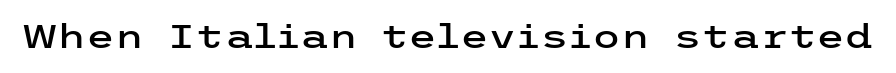
The image shows 33 px wide sans-serif type, upright; set normal letter spacing, not underlined; low stroke contrast and a medium x-height.
